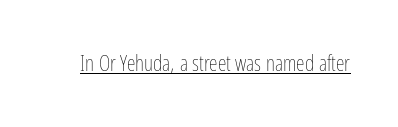
{"italic": "no", "bold": "no", "underline": "yes", "letter_spacing": "normal", "letter_spacing_em": 0.0, "glyph_px": 22}
